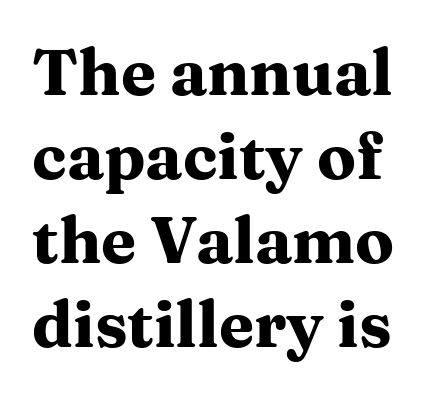
The image shows 64 px heavy, wide serif type, upright; set normal line spacing (1.31x), normal letter spacing, not underlined; medium stroke contrast and a medium x-height.
